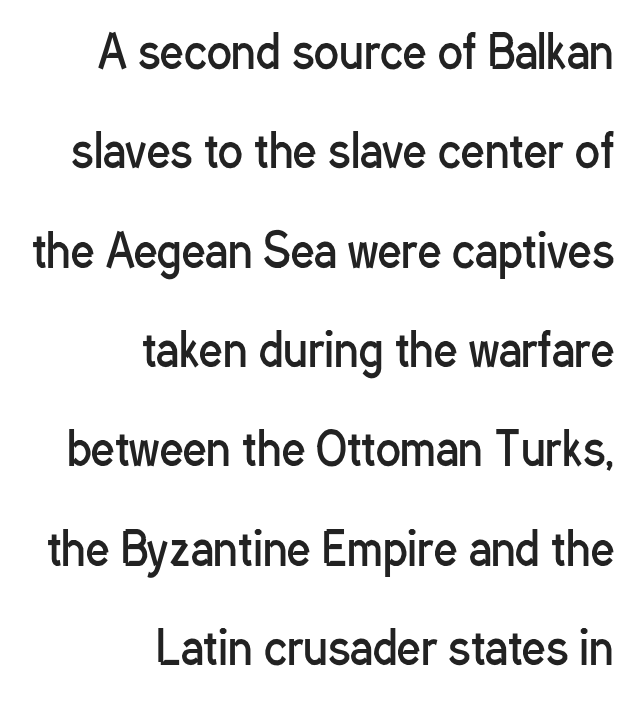
{"serif": "no", "italic": "no", "bold": "no", "weight": "regular", "width": "condensed", "stroke_contrast": "low", "x_height": "medium", "monospaced": "no", "underline": "no", "align": "right", "line_spacing": "loose", "line_spacing_ratio": 2.16, "letter_spacing": "normal", "letter_spacing_em": 0.0, "glyph_px": 46}
